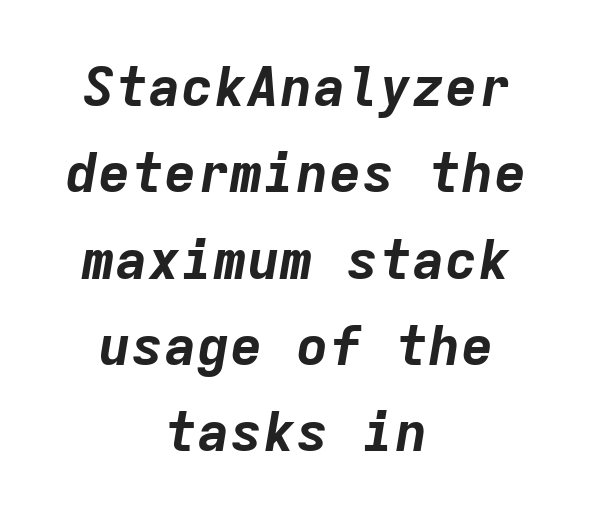
{"italic": "yes", "lean": "right", "slant_degrees": 9, "bold": "yes", "weight": "bold", "width": "normal", "stroke_contrast": "low", "x_height": "medium", "monospaced": "yes", "underline": "no", "align": "center", "line_spacing": "normal", "line_spacing_ratio": 1.57, "letter_spacing": "normal", "letter_spacing_em": 0.0, "glyph_px": 55}
